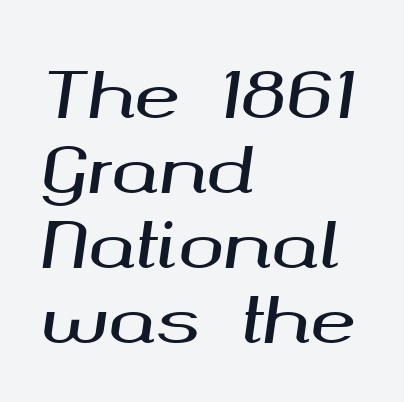
{"italic": "yes", "lean": "right", "slant_degrees": 8, "width": "wide", "stroke_contrast": "medium", "x_height": "medium", "monospaced": "no", "underline": "no", "align": "left", "line_spacing_ratio": 1.21, "letter_spacing": "normal", "letter_spacing_em": 0.0, "glyph_px": 62}
